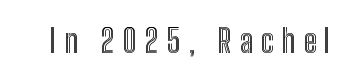
The glyphs are unaccompanied by any horizontal stroke below them. Character widths vary here, with narrow letters taking less room than wide ones. Each word looks stretched out because of the extra space between its letters. Posture: straight, roman, zero tilt.
